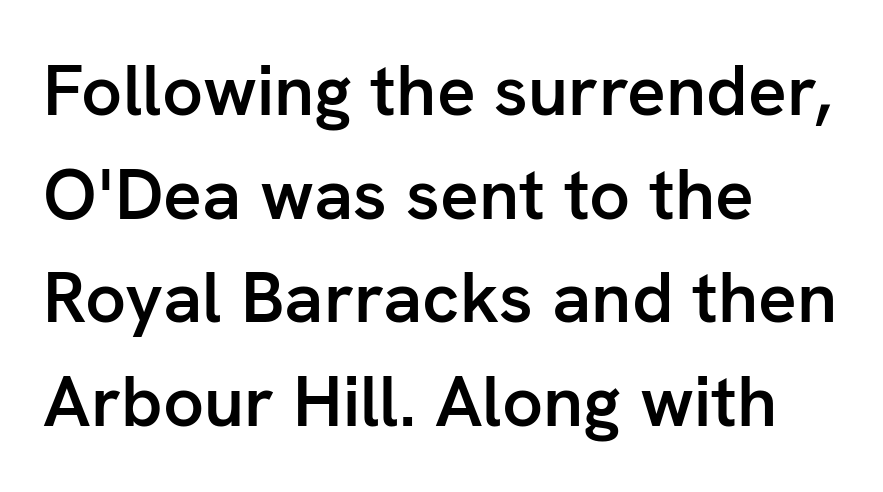
{"serif": "no", "italic": "no", "bold": "semi", "weight": "semibold", "width": "normal", "stroke_contrast": "low", "x_height": "medium", "monospaced": "no", "underline": "no", "align": "left", "line_spacing": "normal", "line_spacing_ratio": 1.44, "letter_spacing": "normal", "letter_spacing_em": 0.0, "glyph_px": 72}
